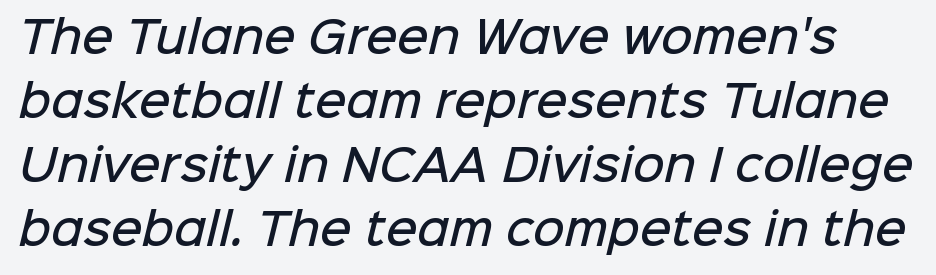
{"serif": "no", "bold": "semi", "weight": "semibold", "width": "normal", "stroke_contrast": "low", "x_height": "medium", "monospaced": "no", "underline": "no", "line_spacing": "normal", "line_spacing_ratio": 1.49, "letter_spacing": "normal", "letter_spacing_em": 0.0, "glyph_px": 43}
